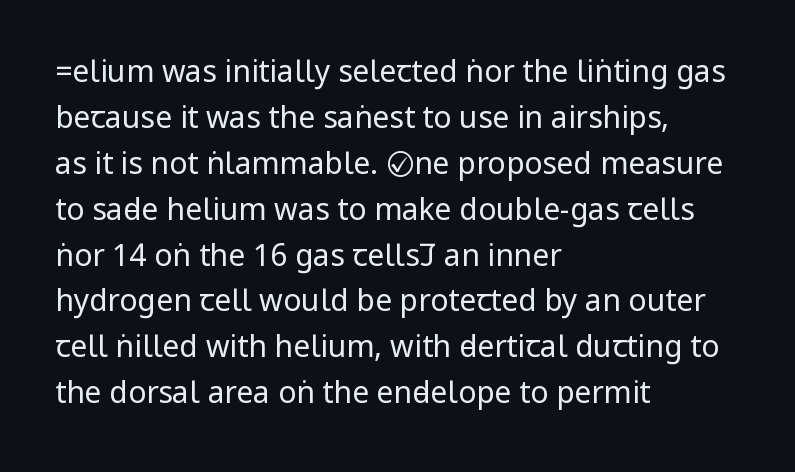
The image shows 30 px regular-weight, condensed sans-serif type, upright; set left-aligned, normal line spacing (1.53x), normal letter spacing, not underlined; low stroke contrast.
